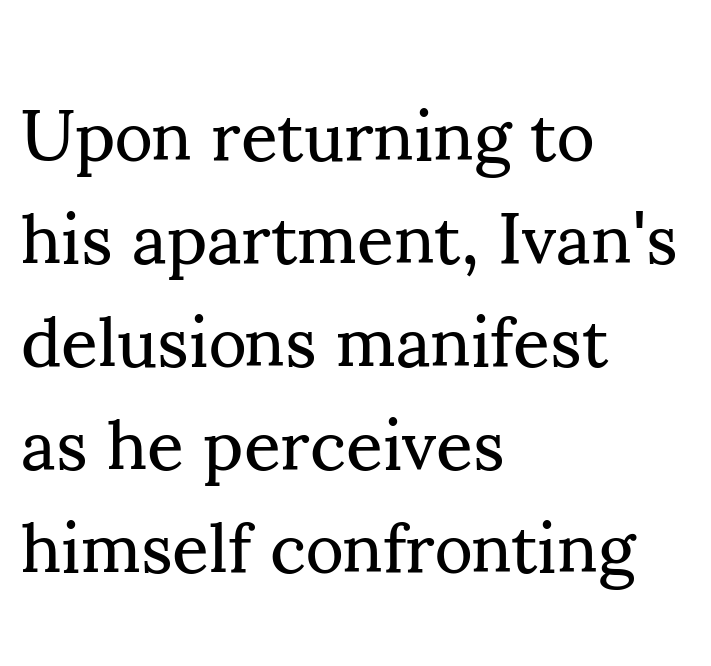
No letter is thick-stroked: the sample isn't bold. This is serif lettering, the kind often seen in printed books. The area under the type is left untouched. The paragraph shown leans on its left margin. This sample has the flowing, uneven cadence of proportional lettering. Compared with typical body copy, the letter spacing here is the same.
